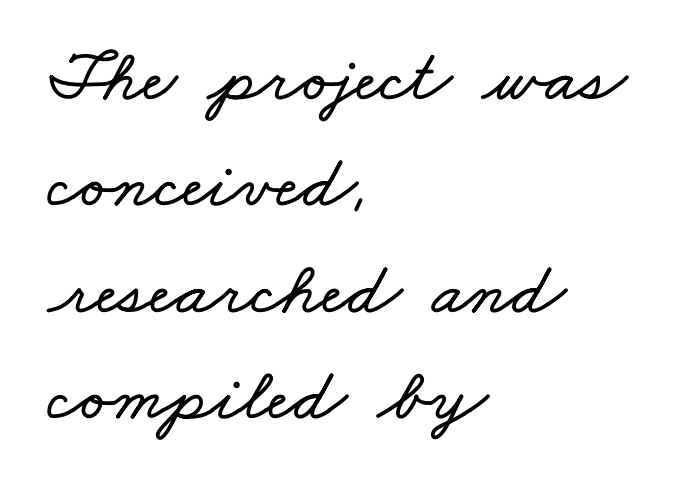
Q: Is the text underlined? A: No.
Q: How is the paragraph aligned? A: Left-aligned.
Q: Is the spacing between letters normal or unusually wide? A: Normal.
Q: Is the spacing between lines tight, normal or loose? A: Normal.
Q: Width (condensed, normal, or wide)? A: Wide.
Q: Stroke contrast? A: Low.
Q: x-height? A: Small.
Q: Monospaced? A: No.
